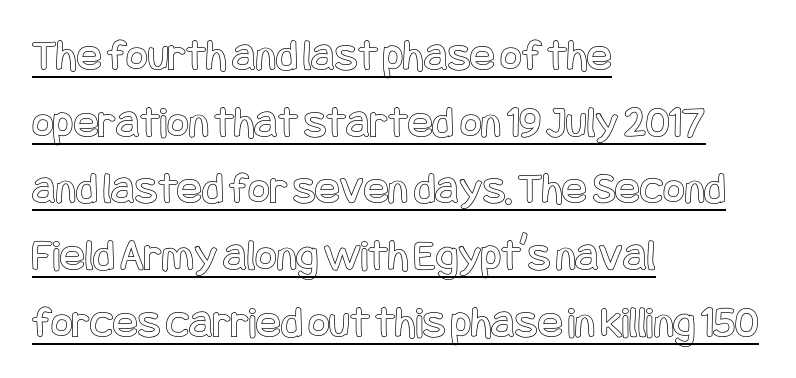
Q: Is the text italic (slanted)? A: No, it is upright.
Q: Is the text underlined? A: Yes.
Q: How is the paragraph aligned? A: Left-aligned.
Q: Is the spacing between letters normal or unusually wide? A: Normal.
Q: Is the spacing between lines tight, normal or loose? A: Normal.
Q: Width (condensed, normal, or wide)? A: Condensed.
Q: x-height? A: Large.
